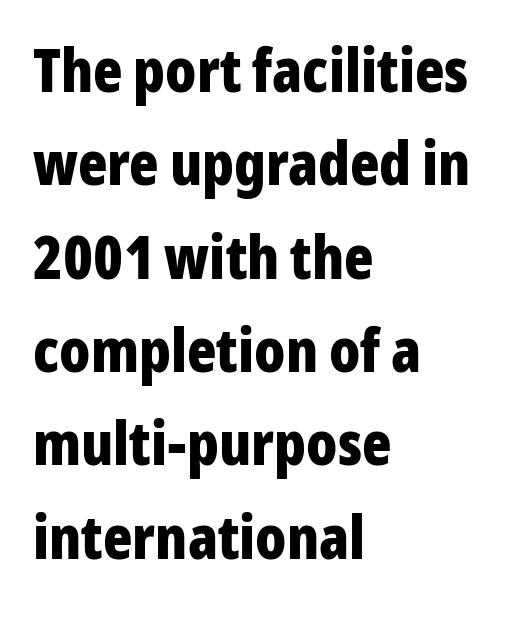
{"serif": "no", "italic": "no", "bold": "yes", "weight": "bold", "width": "condensed", "stroke_contrast": "low", "x_height": "medium", "monospaced": "no", "underline": "no", "align": "left", "line_spacing": "normal", "line_spacing_ratio": 1.53, "letter_spacing": "normal", "letter_spacing_em": 0.0, "glyph_px": 61}
